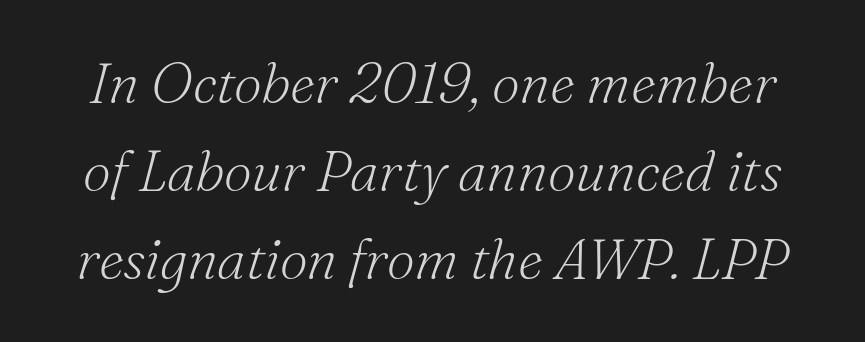
Q: Is the text bold? A: No.
Q: Is the text italic (slanted)? A: Yes, it leans right by about 16 degrees.
Q: Is the typeface a serif or a sans-serif typeface? A: Serif.
Q: Is the text underlined? A: No.
Q: Is the spacing between letters normal or unusually wide? A: Normal.
Q: Is the spacing between lines tight, normal or loose? A: Normal.
Q: Width (condensed, normal, or wide)? A: Normal.
Q: Stroke contrast? A: Medium.
Q: x-height? A: Small.
Q: Monospaced? A: No.
